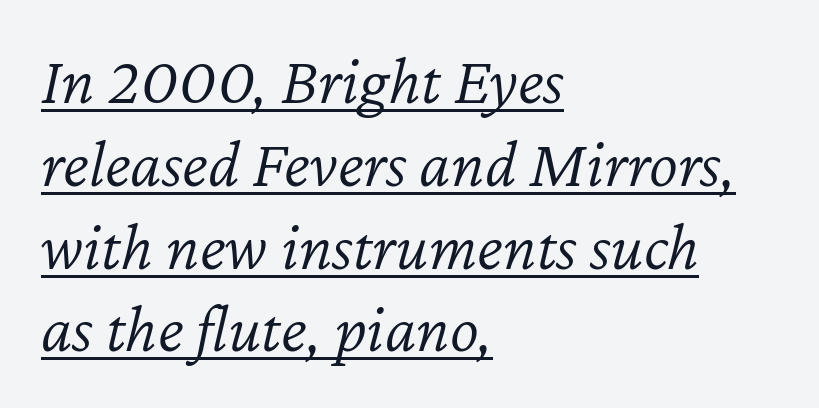
This is not heavy type; no bold has been used. The passage shown is typed in a proportional face where columns would drift. Compared with a centered layout, this one pins lines to the left instead. Like a heading marked for emphasis, these lines bear an underscore. Compared with typical body copy, the letter spacing here is the same. Looking at the ascenders, they clearly lean.
